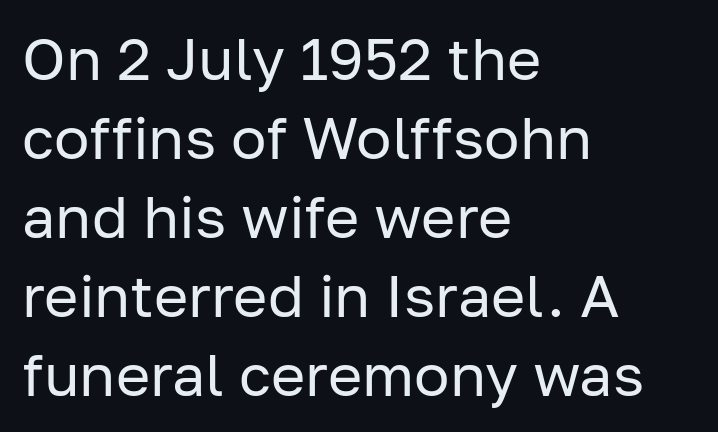
Leading matches the norm, producing a regular column. Just letters on the line, the space beneath them empty. A typesetter would call this zero additional tracking. Rendered with straight, roman letterforms.
